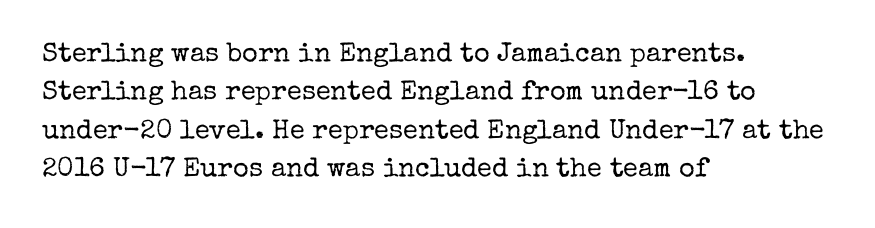
The image shows 27 px text type, upright; set left-aligned, normal line spacing (1.42x), normal letter spacing, not underlined.
